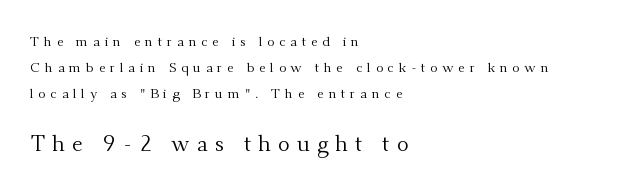
Q: Is the text bold? A: No.
Q: Is the text italic (slanted)? A: No, it is upright.
Q: Is the text underlined? A: No.
Q: How is the paragraph aligned? A: Left-aligned.
Q: Is the spacing between letters normal or unusually wide? A: Unusually wide.
Q: Which block of text is set in a larger size, the first (top) or the second (bottom)? A: The second (bottom) one.
